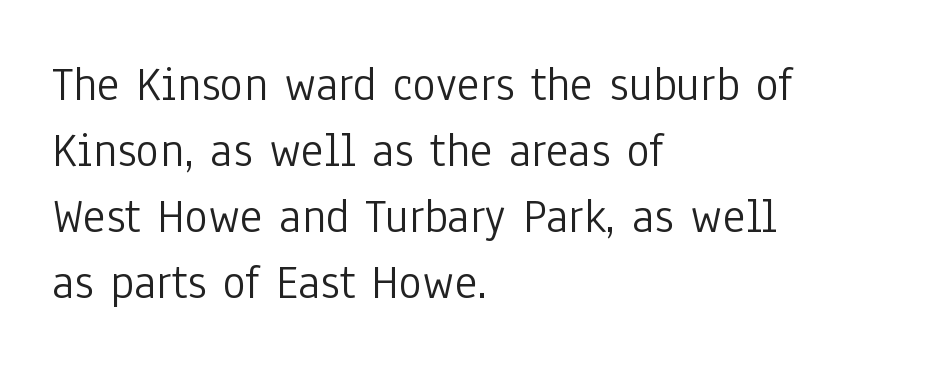
{"serif": "no", "italic": "no", "bold": "no", "weight": "light", "width": "condensed", "stroke_contrast": "low", "x_height": "medium", "monospaced": "no", "underline": "no", "align": "left", "line_spacing": "normal", "line_spacing_ratio": 1.35, "letter_spacing": "normal", "letter_spacing_em": 0.0, "glyph_px": 49}
